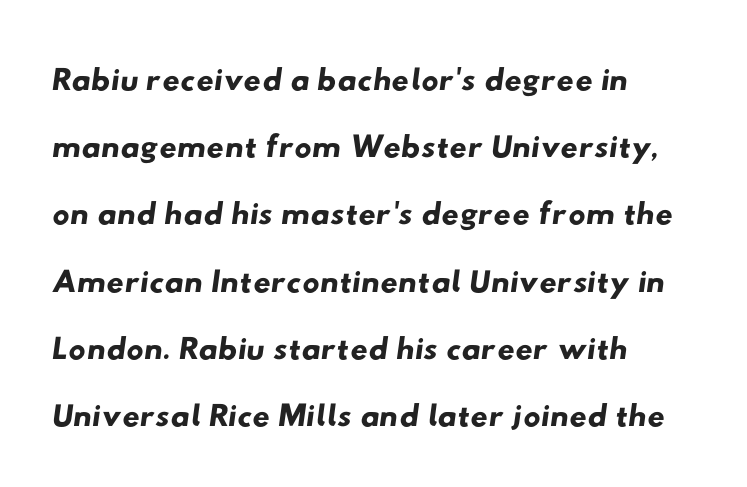
The baseline area is clear. Each letter keeps its own natural width here, so spacing adapts to shape. Tracking value appears to be zero — textbook default spacing. This block has exactly the height ordinary leading produces. Classification — sans serif.
